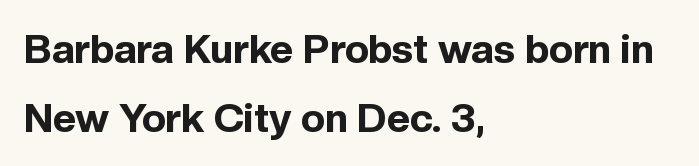
{"serif": "no", "italic": "no", "bold": "yes", "weight": "bold", "width": "normal", "x_height": "medium", "monospaced": "no", "underline": "no", "align": "left", "line_spacing_ratio": 1.72, "letter_spacing": "normal", "letter_spacing_em": 0.0, "glyph_px": 40}
